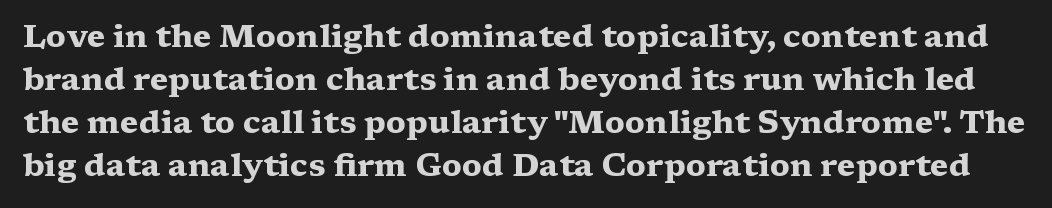
You could not count columns in this text — the font is proportionally spaced. Default kerning and tracking; the words read as compact shapes. How would I describe the line gaps? Plain and ordinary. You'd pick this weight for a headline — it's a proper bold. Unmarked baselines from the first word to the last. Unlike a clean sans, this face finishes its strokes with serifs.
